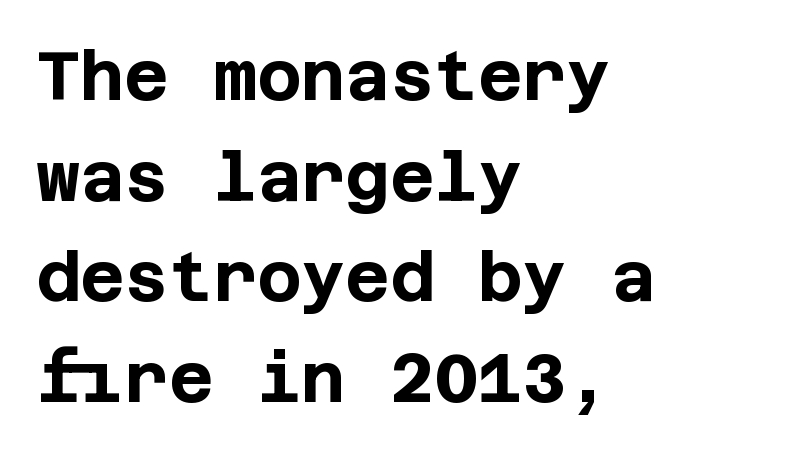
The image shows 68 px bold sans-serif type, upright; set left-aligned, normal line spacing (1.48x), normal letter spacing, not underlined; low stroke contrast and a large x-height.
